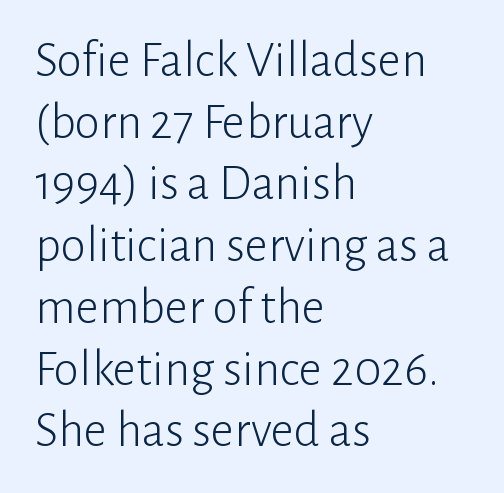
Does the lettering tilt? It doesn't — this is upright. Nothing sits at the stroke ends, so this counts as sans-serif. Think of a printed novel: that variable character pitch is what you see here. Has an underline been added? It has not.
